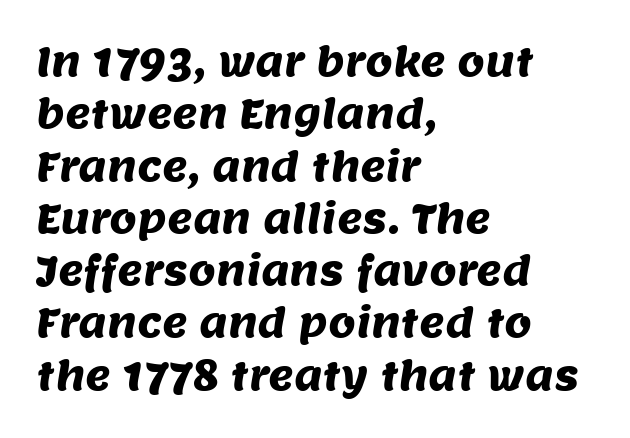
The passage is arranged the way most books set body copy — flush left. Words float on clear page, feet unadorned. Horizontal bands of white between lines are of average thickness. Is the letter spacing exaggerated? No — it looks like the ordinary default.
